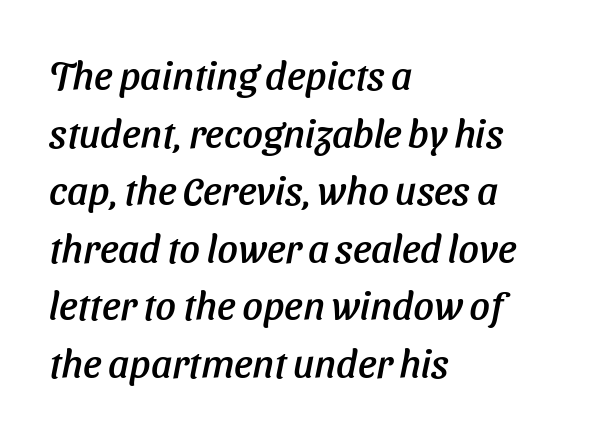
The image shows 40 px text type; set left-aligned, normal line spacing (1.44x), normal letter spacing, not underlined; low stroke contrast and a medium x-height.
